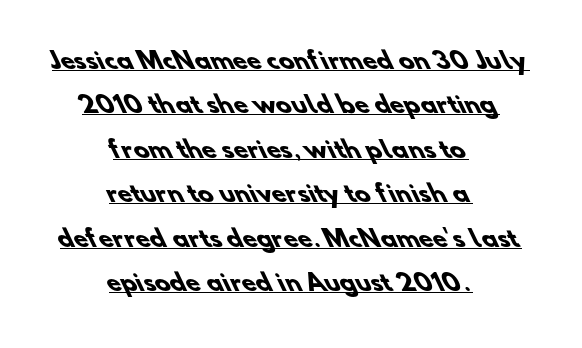
The image shows 23 px bold type; set centered, loose line spacing (1.93x), normal letter spacing, underlined.
